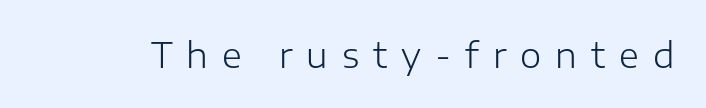
Every character sits straight up, as roman type does. This is sans-serif lettering, the kind often seen on screens and signage. Type without underlining. The font is comparable to plain body text, perhaps lighter. Proportional: the letters do not fall into vertical columns. Honestly, the letter spacing is so wide it's the main thing you notice.
